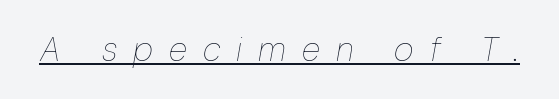
The image shows 34 px thin, condensed type, italic (leaning right); set unusually wide letter spacing (+0.47 em), underlined; low stroke contrast and a medium x-height.
